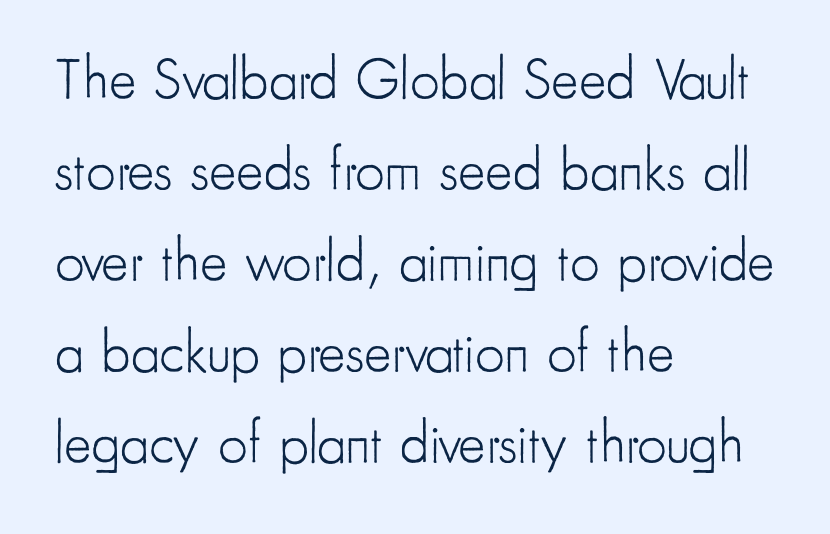
The glyphs in this specimen are sans serif. Normally led — the rows are evenly, conventionally spaced. Characters follow at the spacing the type designer built in. Think of a printed novel: that variable character pitch is what you see here. When letters stand straight like this, we call the style roman or upright.
